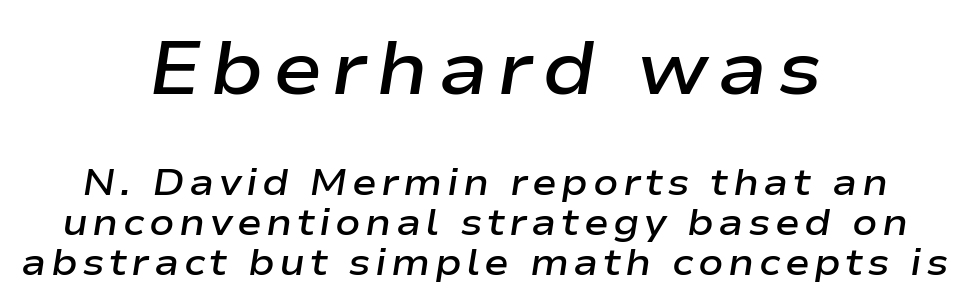
The image shows 74 px semibold, wide type, italic (leaning right); set centered, tight line spacing (1.07x), not underlined; the first (top) block is 2.0x larger; low stroke contrast and a medium x-height.
